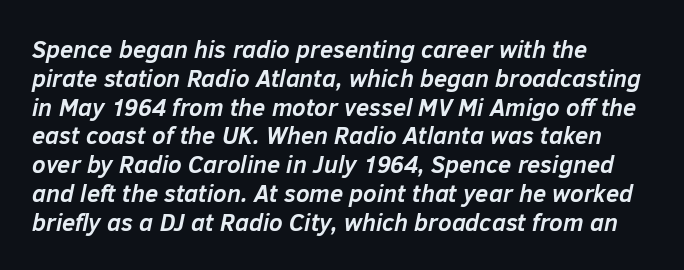
The image shows 24 px bold type, italic (leaning right); set left-aligned, line spacing 1.2x, normal letter spacing, not underlined.
